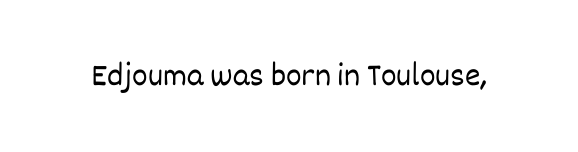
{"italic": "no", "bold": "no", "weight": "light", "width": "normal", "stroke_contrast": "low", "x_height": "large", "monospaced": "no", "underline": "no", "letter_spacing": "normal", "letter_spacing_em": 0.0, "glyph_px": 33}
